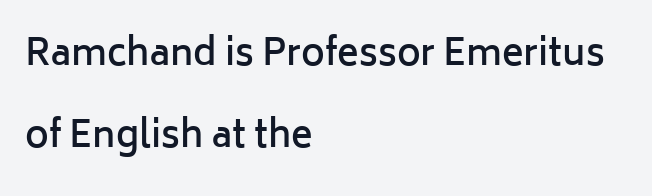
Designer's note — italics off, roman on. The strokes are fattened partway — semibold, not bold. Decoration check: the copy has no underline. Line spacing here is loose. Observe the absence of serifs on each vertical stroke in this sample.
